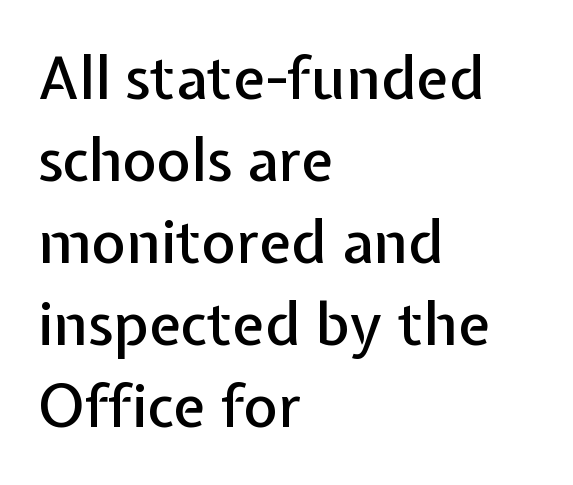
The letters stand straight up with perfectly vertical stems. Think of a printed novel: that variable character pitch is what you see here. How would I describe the line gaps? Plain and ordinary. Regarding serifs, this sample does without them. The baseline area is clear.
